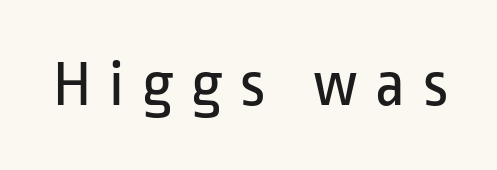
The weight tops out at a normal text grade. Style check: upright. Spacing verdict: proportional, widths tailored to each character. The glyphs in this specimen are sans serif. The face used here is rendered with a markedly widened letterfit.
